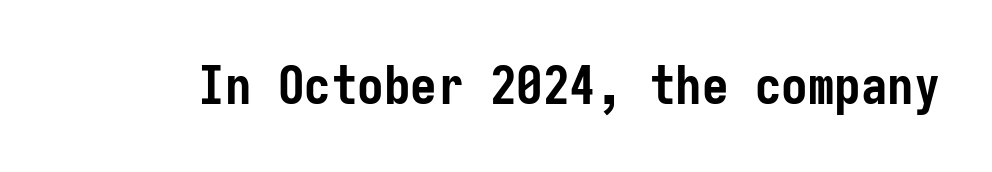
The image shows 53 px semibold, condensed sans-serif type, upright, monospaced; set normal letter spacing, not underlined; low stroke contrast and a medium x-height.
